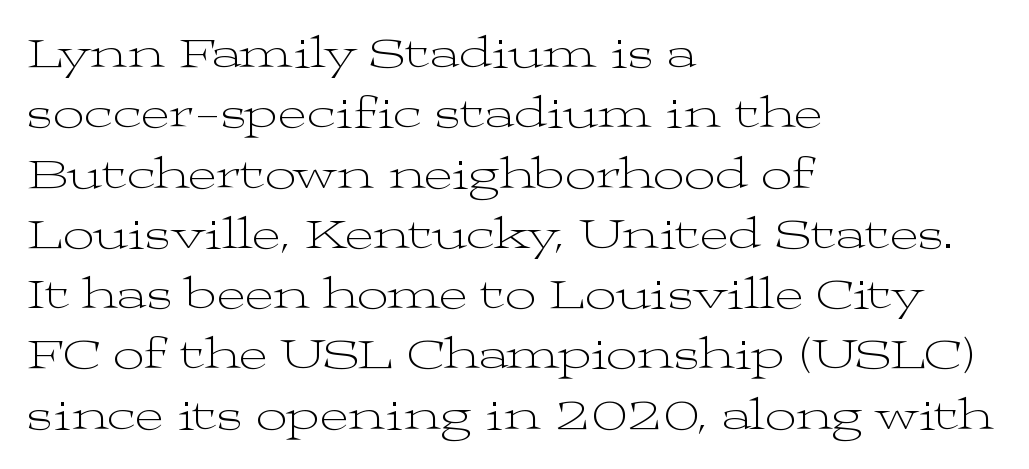
The image shows 44 px light, wide serif type, upright; set left-aligned, normal line spacing (1.37x), normal letter spacing, not underlined; medium stroke contrast and a medium x-height.
